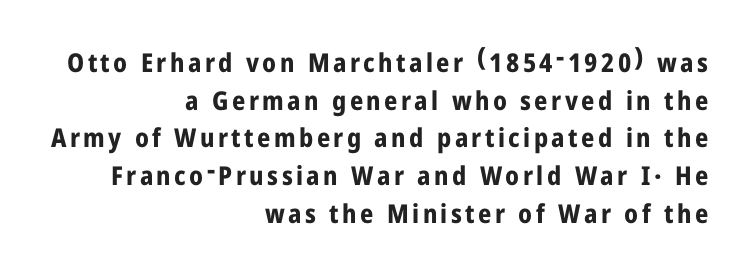
This sample keeps an unexceptional amount of space between lines. The lettering holds an erect, upright posture throughout. Where is the straight margin? On the right. Only glyphs here, with clear space below each row. Weight: bold.
